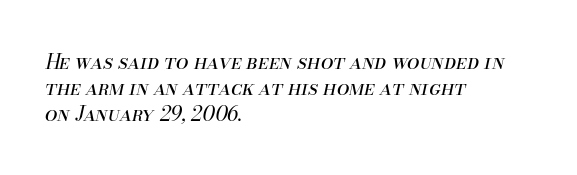
Each stroke keeps to a modest, everyday thickness or less. Is the type slanted? Yes — the strokes lean at a clear angle. In CSS terms this would be text-align: left. A bare baseline throughout the passage. Leading: standard.
